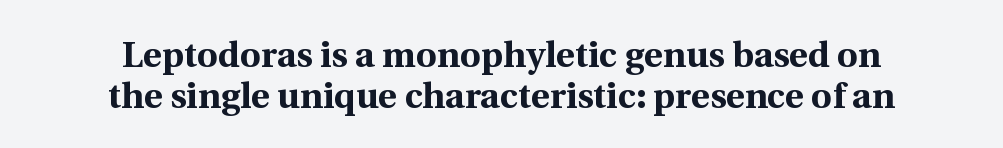
Q: Is the text bold? A: Yes.
Q: Is the text italic (slanted)? A: No, it is upright.
Q: Is the typeface a serif or a sans-serif typeface? A: Serif.
Q: Is the text underlined? A: No.
Q: How is the paragraph aligned? A: Centered.
Q: Is the spacing between letters normal or unusually wide? A: Normal.
Q: Is the spacing between lines tight, normal or loose? A: Tight.
Q: Width (condensed, normal, or wide)? A: Normal.
Q: x-height? A: Medium.
Q: Monospaced? A: No.
